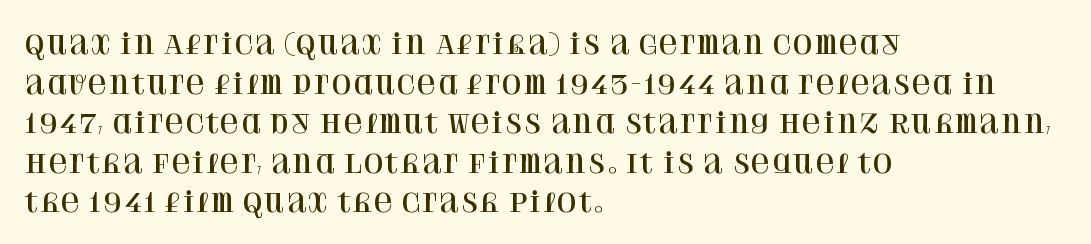
The image shows 26 px text type, upright; set left-aligned, normal line spacing (1.52x), normal letter spacing, not underlined.
